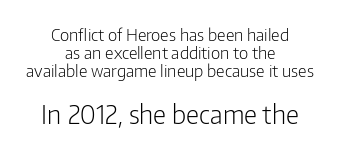
These two chunks differ in scale, with the bottom chunk taking the larger measure. The block of text is dense from top to bottom, with scant space between rows. The axis of the letterforms is exactly vertical. Anything drawn beneath the words? Only blank space. The letterforms sit at book weight or below.
